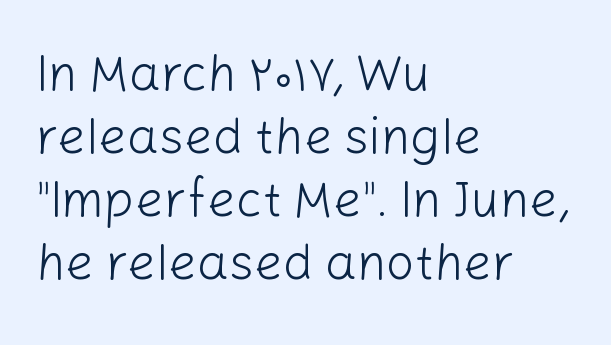
Q: Is the text bold? A: No.
Q: Is the text italic (slanted)? A: No, it is upright.
Q: Is the typeface a serif or a sans-serif typeface? A: Sans-serif.
Q: Is the text underlined? A: No.
Q: How is the paragraph aligned? A: Left-aligned.
Q: Is the spacing between letters normal or unusually wide? A: Normal.
Q: Is the spacing between lines tight, normal or loose? A: Normal.
Q: Width (condensed, normal, or wide)? A: Normal.
Q: Stroke contrast? A: Low.
Q: x-height? A: Medium.
Q: Monospaced? A: No.
